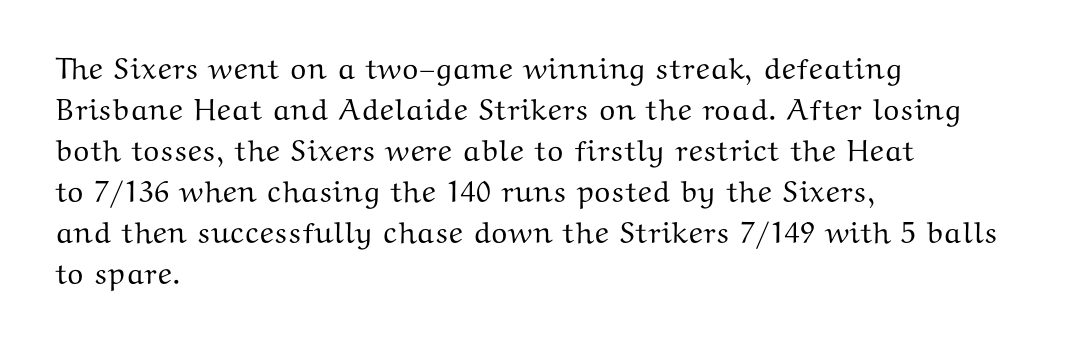
Q: Is the text italic (slanted)? A: No, it is upright.
Q: Is the typeface a serif or a sans-serif typeface? A: Serif.
Q: Is the text underlined? A: No.
Q: How is the paragraph aligned? A: Left-aligned.
Q: Is the spacing between letters normal or unusually wide? A: Normal.
Q: Is the spacing between lines tight, normal or loose? A: Normal.
Q: Width (condensed, normal, or wide)? A: Wide.
Q: Stroke contrast? A: Medium.
Q: x-height? A: Medium.
Q: Monospaced? A: No.
